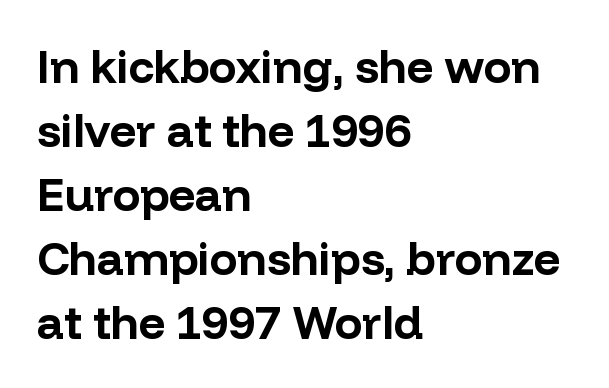
The image shows 46 px bold sans-serif type, upright; set left-aligned, normal line spacing (1.39x), normal letter spacing, not underlined; low stroke contrast and a medium x-height.
